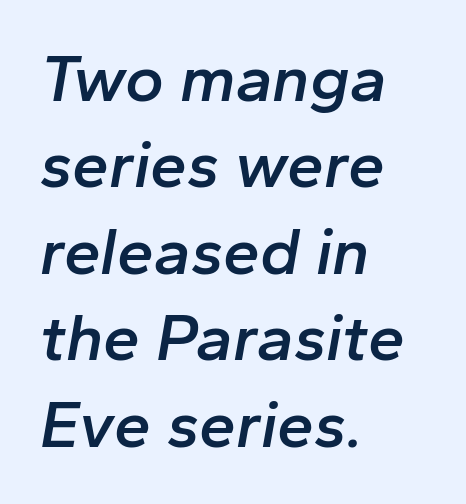
{"italic": "yes", "lean": "right", "slant_degrees": 10, "bold": "semi", "weight": "semibold", "width": "normal", "stroke_contrast": "low", "x_height": "medium", "monospaced": "no", "underline": "no", "align": "left", "line_spacing": "normal", "line_spacing_ratio": 1.31, "letter_spacing": "normal", "letter_spacing_em": 0.0, "glyph_px": 66}
